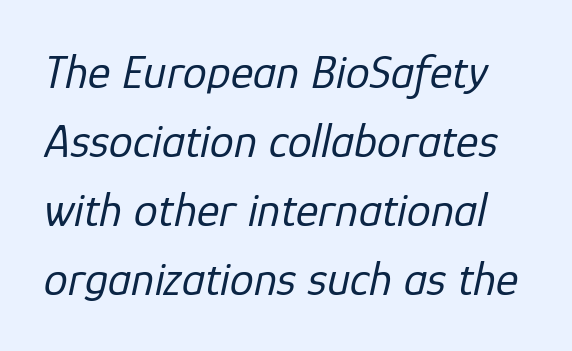
The letters advance in unequal steps, a hallmark of proportional type. Bold? No — there's no thickening of the strokes. Beneath every word, the page is bare. Baseline-to-baseline distance is the conventional proportion of letter height.
